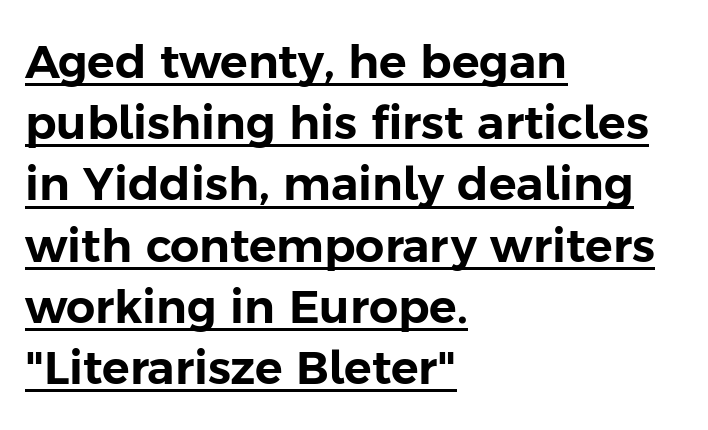
Q: Is the text italic (slanted)? A: No, it is upright.
Q: Is the typeface a serif or a sans-serif typeface? A: Sans-serif.
Q: Is the text underlined? A: Yes.
Q: How is the paragraph aligned? A: Left-aligned.
Q: Is the spacing between letters normal or unusually wide? A: Normal.
Q: Is the spacing between lines tight, normal or loose? A: Normal.
Q: Width (condensed, normal, or wide)? A: Normal.
Q: Stroke contrast? A: Low.
Q: x-height? A: Medium.
Q: Monospaced? A: No.
